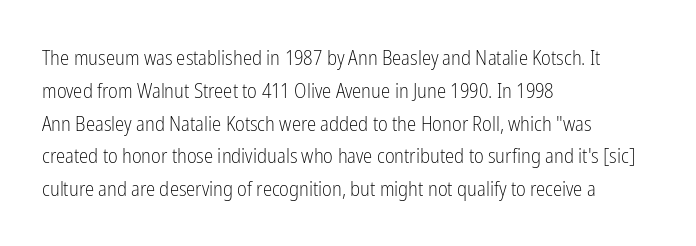
Q: Is the text bold? A: No.
Q: Is the text italic (slanted)? A: No, it is upright.
Q: Is the text underlined? A: No.
Q: How is the paragraph aligned? A: Left-aligned.
Q: Is the spacing between letters normal or unusually wide? A: Normal.
Q: Is the spacing between lines tight, normal or loose? A: Normal.
